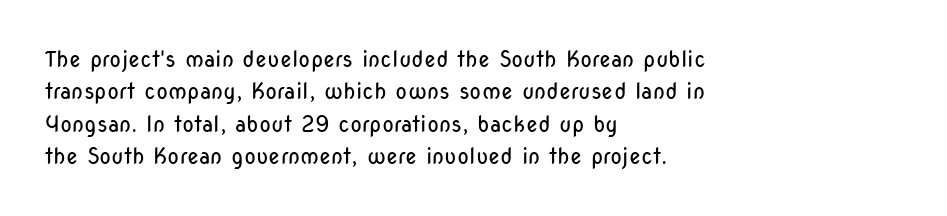
Does extra space separate the letters? No, they use regular spacing. Compared with a typical body face, this is equally light or lighter still. Casual observation: everything's shoved over to the left. This sample keeps an unexceptional amount of space between lines.
